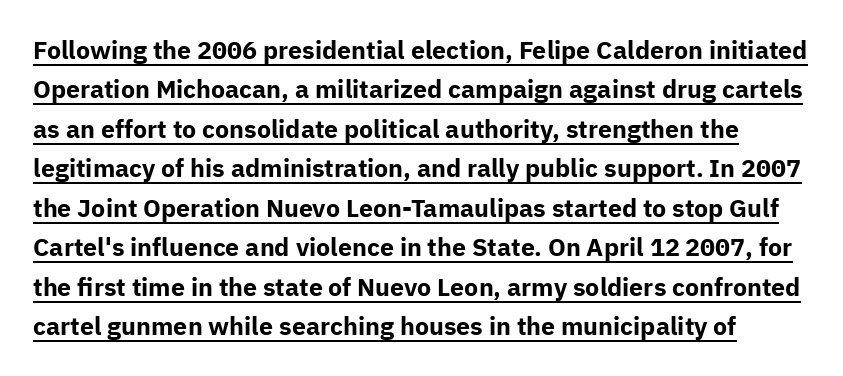
Q: Is the text bold? A: Yes.
Q: Is the text italic (slanted)? A: No, it is upright.
Q: Is the text underlined? A: Yes.
Q: Is the spacing between letters normal or unusually wide? A: Normal.
Q: Is the spacing between lines tight, normal or loose? A: Normal.
